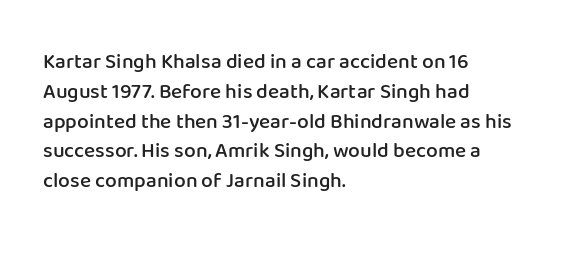
Q: Is the text bold? A: Semi-bold.
Q: Is the text italic (slanted)? A: No, it is upright.
Q: Is the text underlined? A: No.
Q: How is the paragraph aligned? A: Left-aligned.
Q: Is the spacing between letters normal or unusually wide? A: Normal.
Q: Is the spacing between lines tight, normal or loose? A: Normal.
